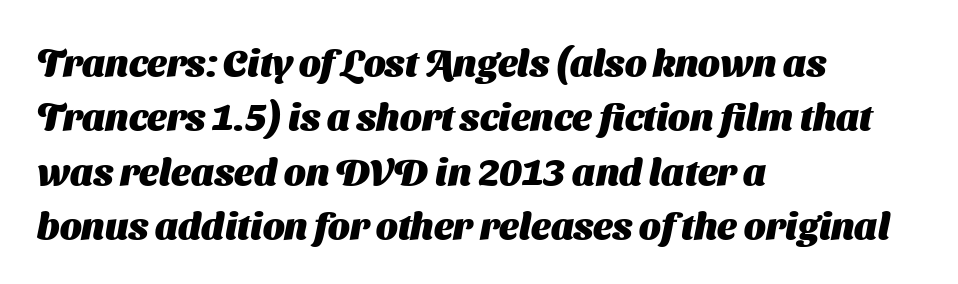
The image shows 38 px heavy sans-serif type; set left-aligned, normal line spacing (1.43x), normal letter spacing, not underlined; medium stroke contrast and a medium x-height.
